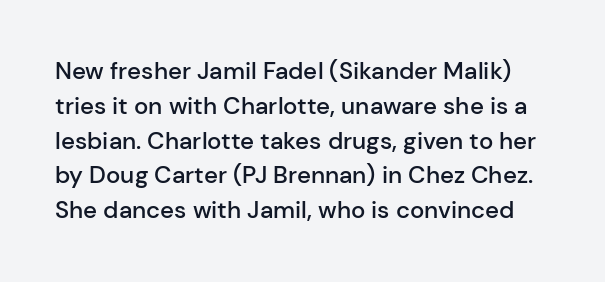
Moderately thickened strokes mark this as semibold type. Posture: straight, roman, zero tilt. Notice how descenders clear the ascenders below comfortably — that's standard leading. The horizontal fit of the characters is conventional and even. Clear beneath every line of the passage.
